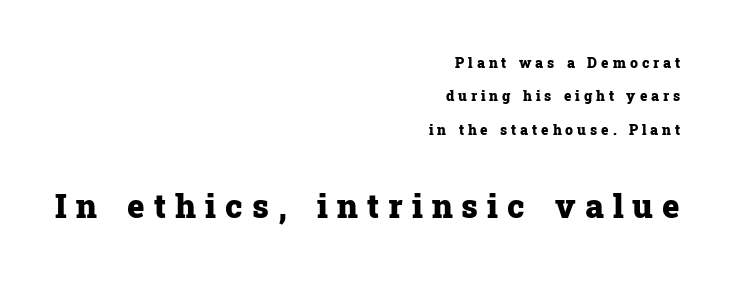
Block two is the big one; block one sits smaller above it. Type style note: has serifs. A roman cut, with each character standing at attention. The space between consecutive lines is lavish. In terms of weight, the rendering is a true, heavy bold.
